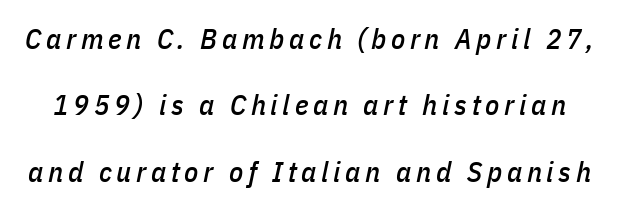
{"italic": "yes", "lean": "right", "slant_degrees": 11, "width": "condensed", "stroke_contrast": "low", "x_height": "medium", "monospaced": "no", "underline": "no", "line_spacing": "loose", "line_spacing_ratio": 2.29, "glyph_px": 29}
